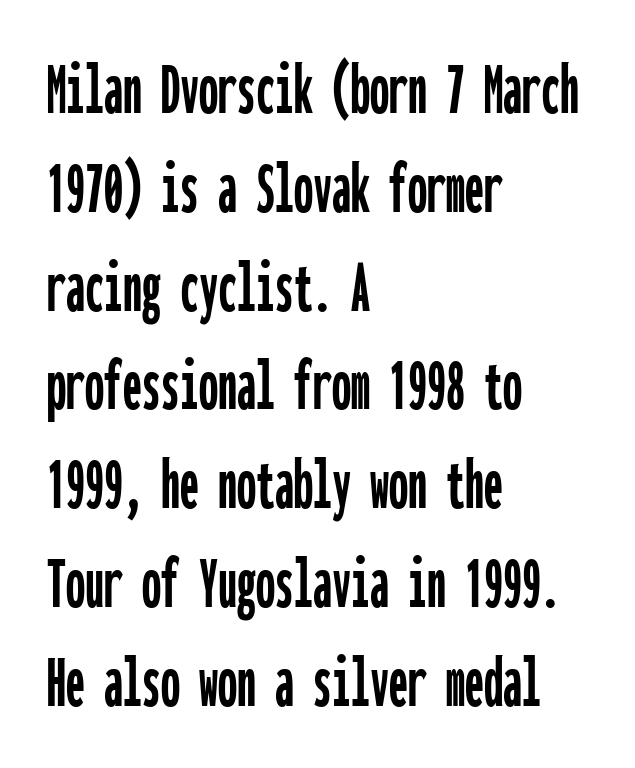
Q: Is the text italic (slanted)? A: No, it is upright.
Q: Is the typeface a serif or a sans-serif typeface? A: Sans-serif.
Q: Is the text underlined? A: No.
Q: How is the paragraph aligned? A: Left-aligned.
Q: Is the spacing between letters normal or unusually wide? A: Normal.
Q: Is the spacing between lines tight, normal or loose? A: Normal.
Q: Width (condensed, normal, or wide)? A: Condensed.
Q: Stroke contrast? A: Low.
Q: x-height? A: Medium.
Q: Monospaced? A: Yes.
